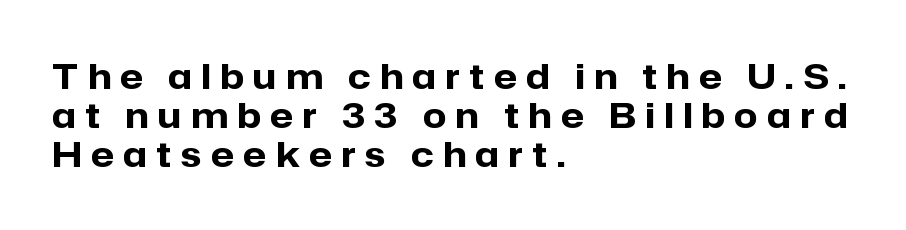
{"serif": "no", "italic": "no", "bold": "yes", "weight": "heavy", "width": "normal", "stroke_contrast": "low", "x_height": "medium", "monospaced": "no", "underline": "no", "align": "left", "line_spacing": "tight", "line_spacing_ratio": 1.14, "letter_spacing": "wide", "letter_spacing_em": 0.28, "glyph_px": 34}
